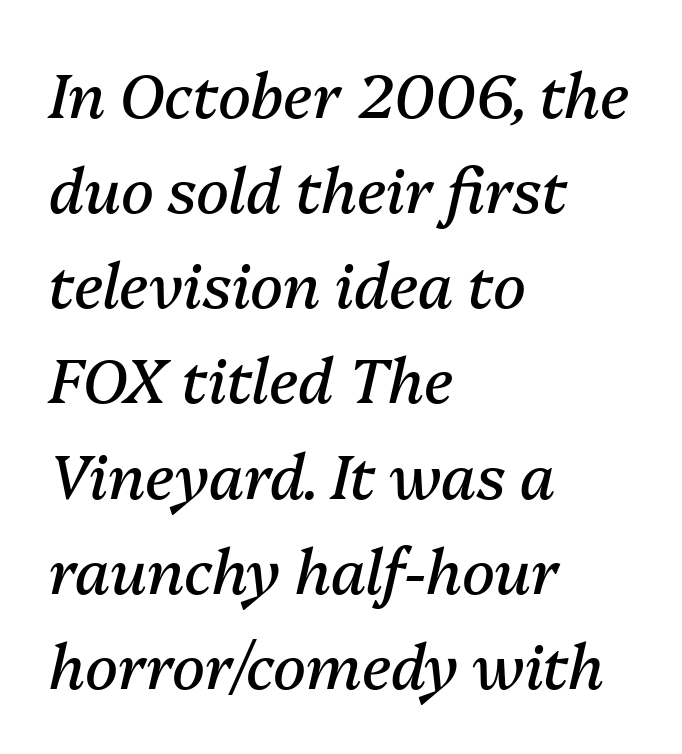
{"italic": "yes", "lean": "right", "slant_degrees": 13, "bold": "no", "weight": "regular", "width": "normal", "stroke_contrast": "medium", "x_height": "medium", "monospaced": "no", "underline": "no", "align": "left", "line_spacing": "normal", "line_spacing_ratio": 1.56, "letter_spacing": "normal", "letter_spacing_em": 0.0, "glyph_px": 61}
